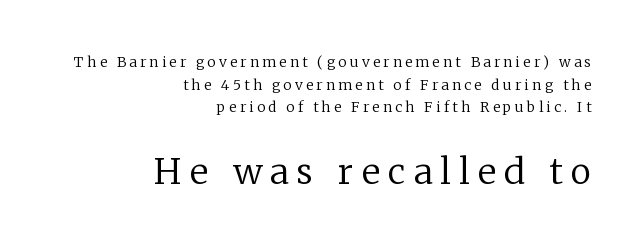
The image shows 35 px regular-weight serif type, upright; set right-aligned, normal line spacing (1.62x), unusually wide letter spacing (+0.24 em), not underlined; the second (bottom) block is 2.5x larger; low stroke contrast and a medium x-height.
